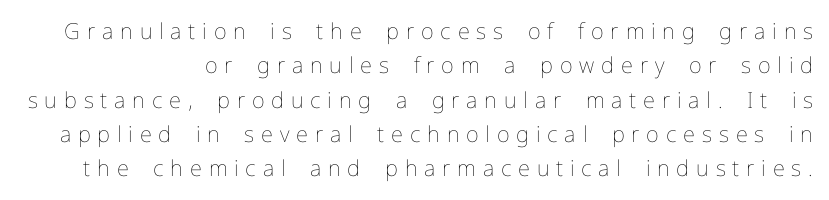
Q: Is the text bold? A: No.
Q: Is the text italic (slanted)? A: No, it is upright.
Q: Is the text underlined? A: No.
Q: Is the spacing between letters normal or unusually wide? A: Unusually wide.
Q: Is the spacing between lines tight, normal or loose? A: Normal.
